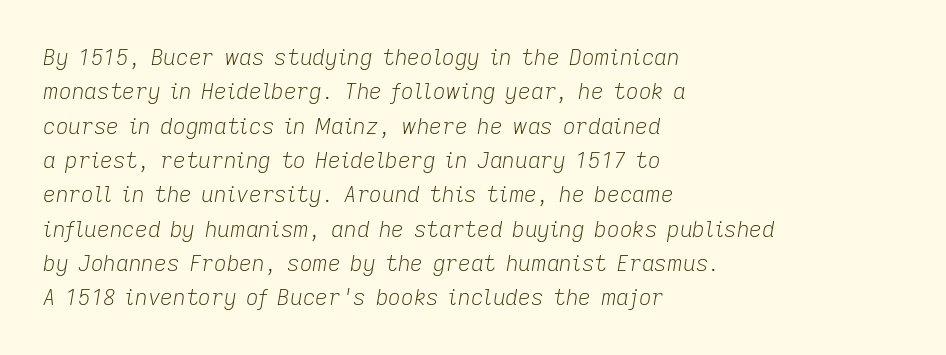
{"italic": "yes", "lean": "right", "slant_degrees": 9, "bold": "no", "underline": "no", "align": "left", "line_spacing": "normal", "line_spacing_ratio": 1.56, "letter_spacing": "normal", "letter_spacing_em": 0.0, "glyph_px": 22}
